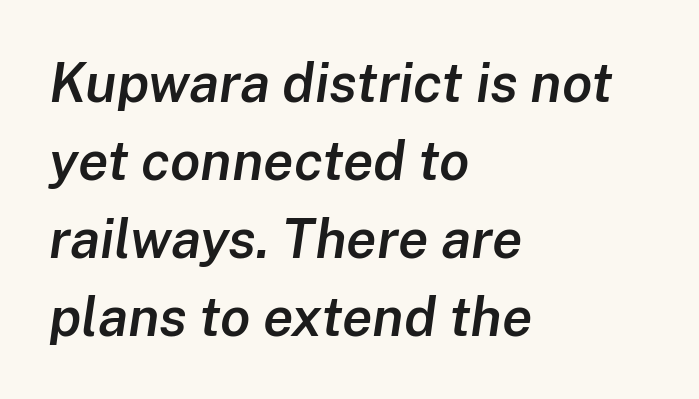
The image shows 55 px semibold type, italic (leaning right); set left-aligned, normal line spacing (1.42x), normal letter spacing, not underlined; low stroke contrast and a medium x-height.
